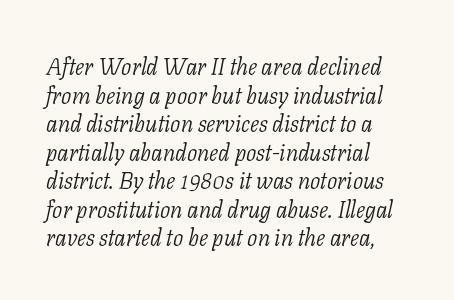
The image shows 23 px text type, italic (leaning right); set left-aligned, line spacing 1.24x, normal letter spacing, not underlined.
